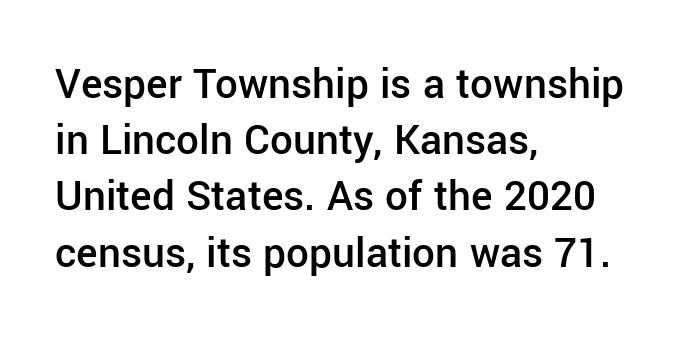
{"serif": "no", "italic": "no", "bold": "semi", "weight": "semibold", "width": "normal", "stroke_contrast": "low", "x_height": "medium", "monospaced": "no", "underline": "no", "align": "left", "line_spacing": "normal", "line_spacing_ratio": 1.25, "letter_spacing": "normal", "letter_spacing_em": 0.0, "glyph_px": 45}
